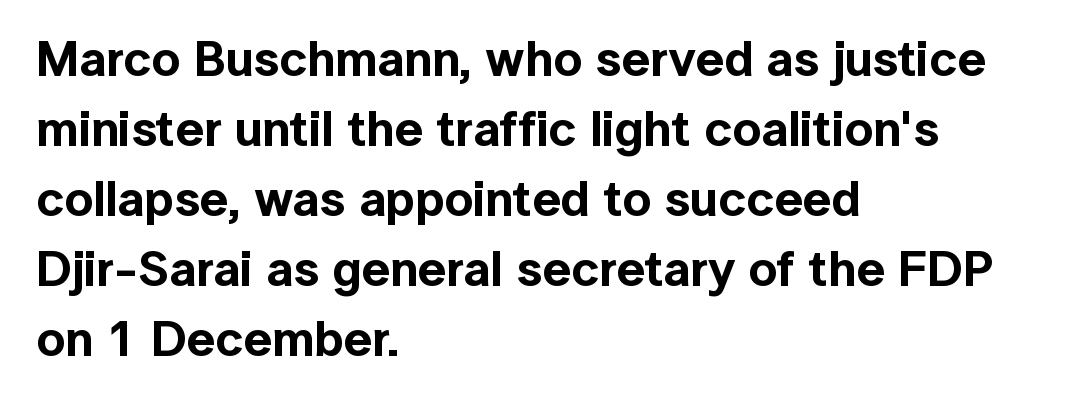
Q: Is the text italic (slanted)? A: No, it is upright.
Q: Is the typeface a serif or a sans-serif typeface? A: Sans-serif.
Q: Is the text underlined? A: No.
Q: How is the paragraph aligned? A: Left-aligned.
Q: Is the spacing between letters normal or unusually wide? A: Normal.
Q: Is the spacing between lines tight, normal or loose? A: Normal.
Q: Width (condensed, normal, or wide)? A: Normal.
Q: x-height? A: Medium.
Q: Monospaced? A: No.
